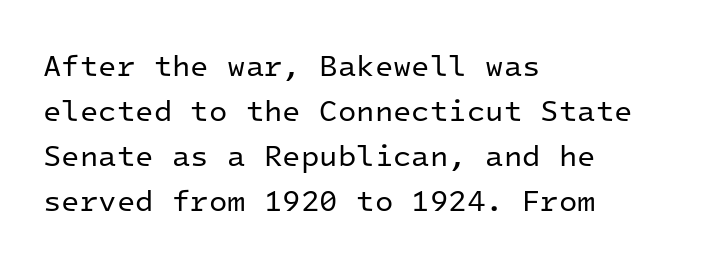
Q: Is the text bold? A: No.
Q: Is the text italic (slanted)? A: No, it is upright.
Q: Is the typeface a serif or a sans-serif typeface? A: Sans-serif.
Q: Is the text underlined? A: No.
Q: How is the paragraph aligned? A: Left-aligned.
Q: Is the spacing between letters normal or unusually wide? A: Normal.
Q: Is the spacing between lines tight, normal or loose? A: Normal.
Q: Width (condensed, normal, or wide)? A: Normal.
Q: Stroke contrast? A: Low.
Q: x-height? A: Medium.
Q: Monospaced? A: Yes.
